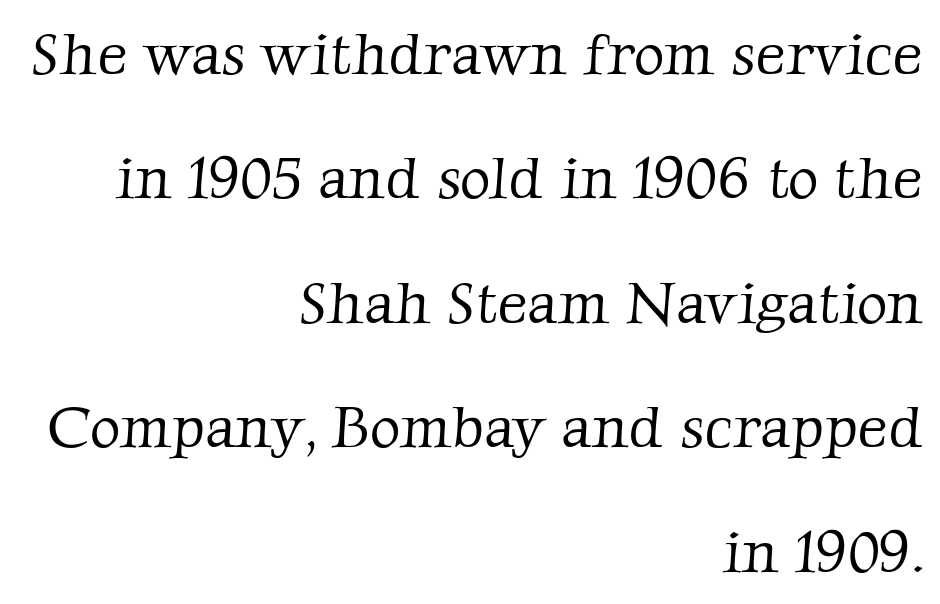
Q: Is the text bold? A: No.
Q: Is the typeface a serif or a sans-serif typeface? A: Serif.
Q: Is the text underlined? A: No.
Q: How is the paragraph aligned? A: Right-aligned.
Q: Is the spacing between letters normal or unusually wide? A: Normal.
Q: Is the spacing between lines tight, normal or loose? A: Loose.
Q: Width (condensed, normal, or wide)? A: Normal.
Q: Stroke contrast? A: Low.
Q: x-height? A: Medium.
Q: Monospaced? A: No.
